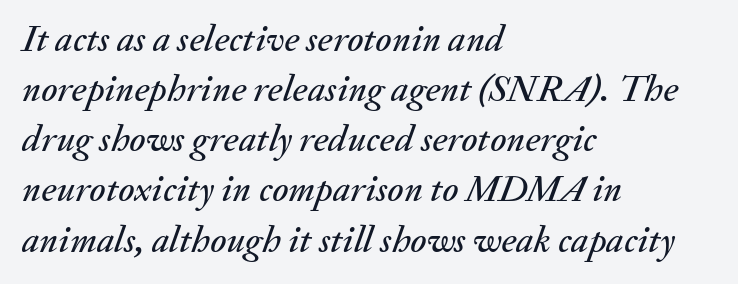
The image shows 38 px text type, italic (leaning right); set left-aligned, normal line spacing (1.32x), normal letter spacing, not underlined; medium stroke contrast and a small x-height.
